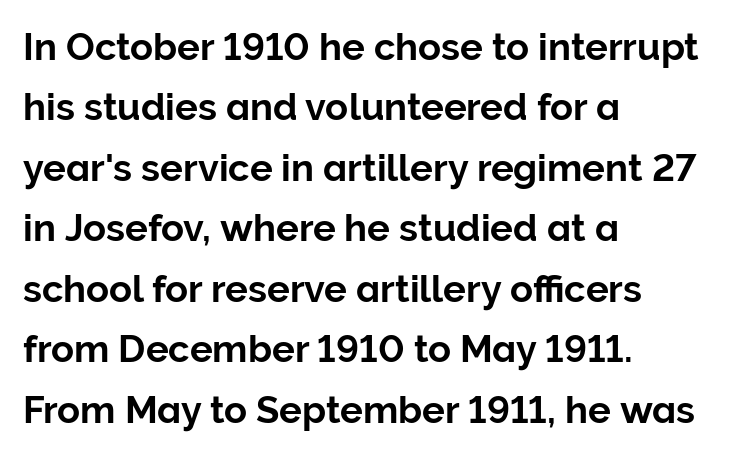
The image shows 38 px sans-serif type, upright; set left-aligned, normal line spacing (1.59x), normal letter spacing, not underlined; low stroke contrast and a medium x-height.
